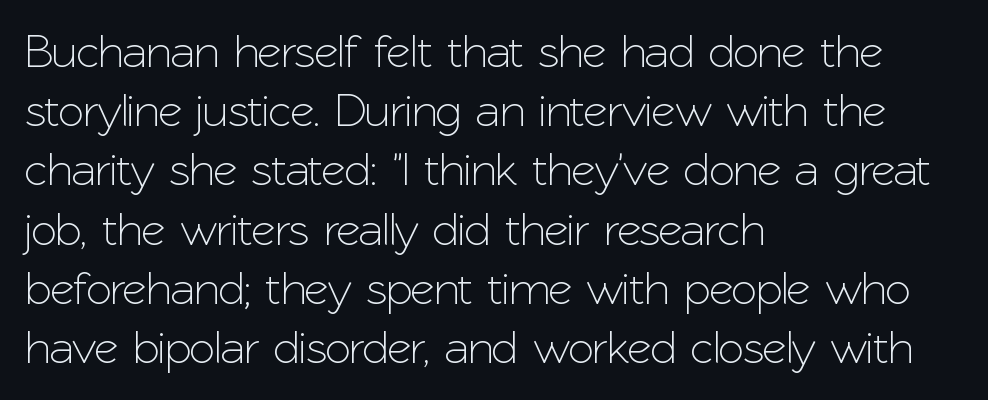
The image shows 47 px sans-serif type, upright; set left-aligned, normal line spacing (1.26x), normal letter spacing, not underlined; low stroke contrast and a medium x-height.
